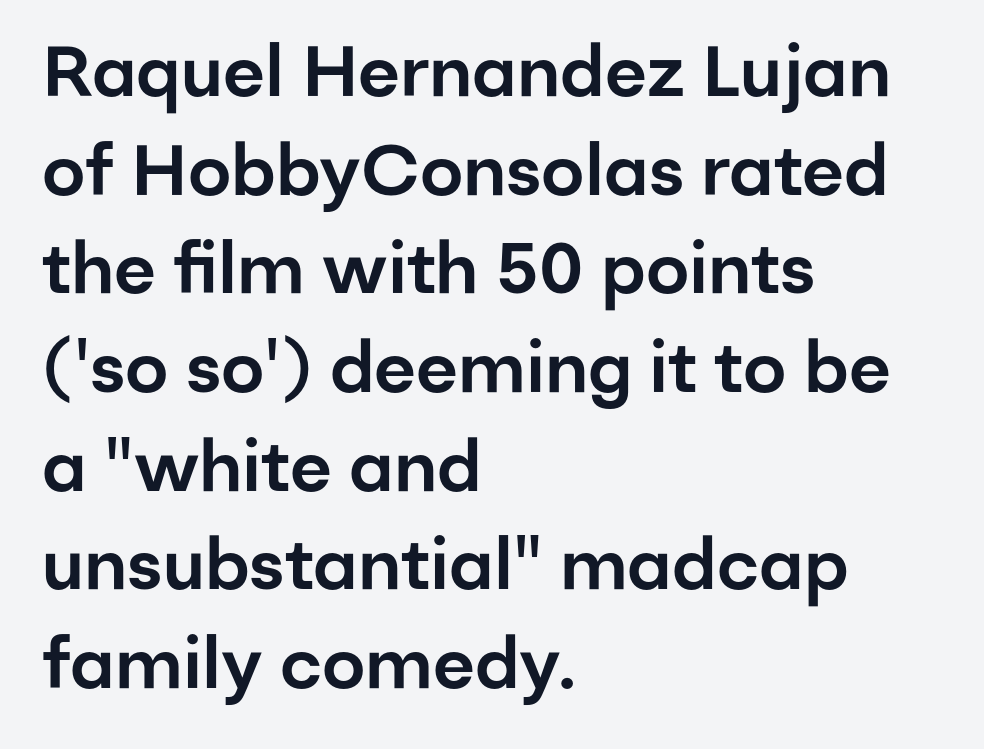
The image shows 71 px sans-serif type, upright; set left-aligned, normal line spacing (1.39x), normal letter spacing, not underlined; low stroke contrast and a medium x-height.
